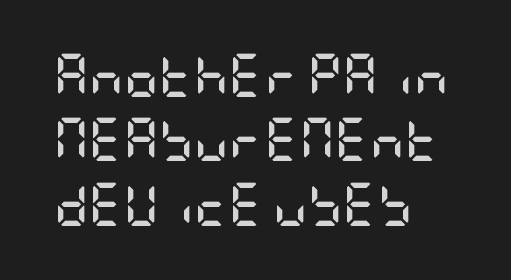
The image shows 43 px semibold, condensed sans-serif type, upright; set left-aligned, normal line spacing (1.5x), normal letter spacing, not underlined; low stroke contrast and a large x-height.
